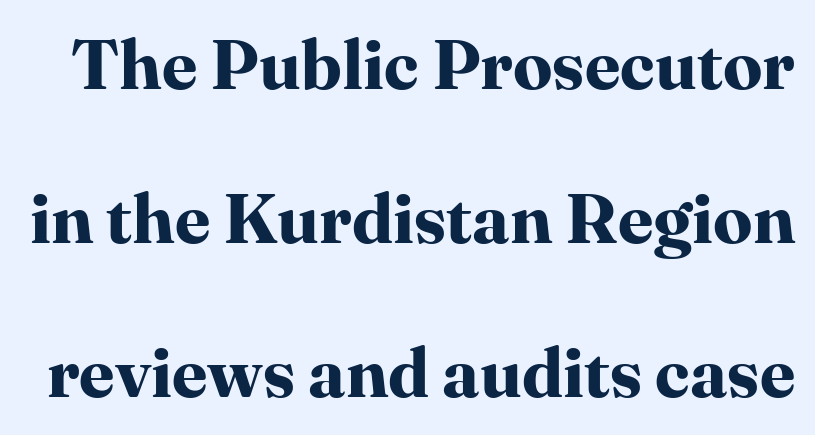
{"serif": "yes", "italic": "no", "bold": "yes", "weight": "bold", "width": "normal", "stroke_contrast": "high", "x_height": "medium", "monospaced": "no", "underline": "no", "line_spacing": "loose", "line_spacing_ratio": 2.2, "letter_spacing": "normal", "letter_spacing_em": 0.0, "glyph_px": 70}
